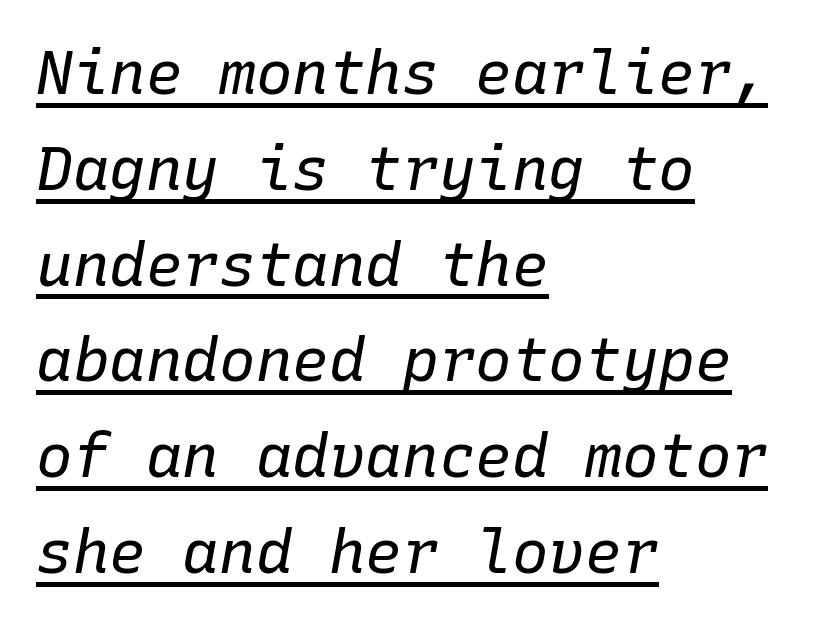
There's an unmistakable incline to the writing here. Every word sits above its own underline. Leftover space on each line is placed entirely after the last word. Fixed-width glyphs throughout — classic coding-font behaviour.
